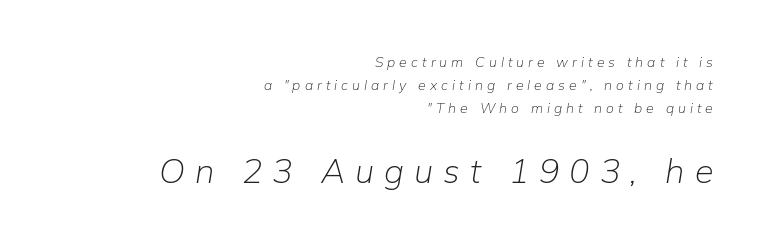
Q: Is the text bold? A: No.
Q: Is the text italic (slanted)? A: Yes, it leans right by about 9 degrees.
Q: Is the text underlined? A: No.
Q: How is the paragraph aligned? A: Right-aligned.
Q: Is the spacing between letters normal or unusually wide? A: Unusually wide.
Q: Is the spacing between lines tight, normal or loose? A: Normal.
Q: Which block of text is set in a larger size, the first (top) or the second (bottom)? A: The second (bottom) one.
Q: Width (condensed, normal, or wide)? A: Normal.
Q: Stroke contrast? A: Low.
Q: x-height? A: Medium.
Q: Monospaced? A: No.
